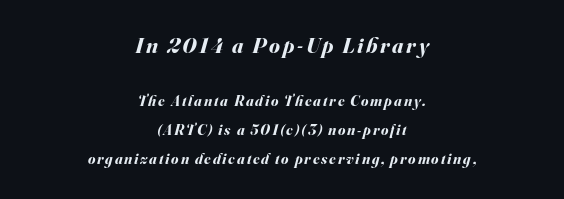
{"italic": "yes", "lean": "right", "slant_degrees": 16, "bold": "yes", "underline": "no", "align": "center", "line_spacing": "loose", "line_spacing_ratio": 1.93, "larger_block": "first", "size_ratio": 1.47, "glyph_px": 22}
